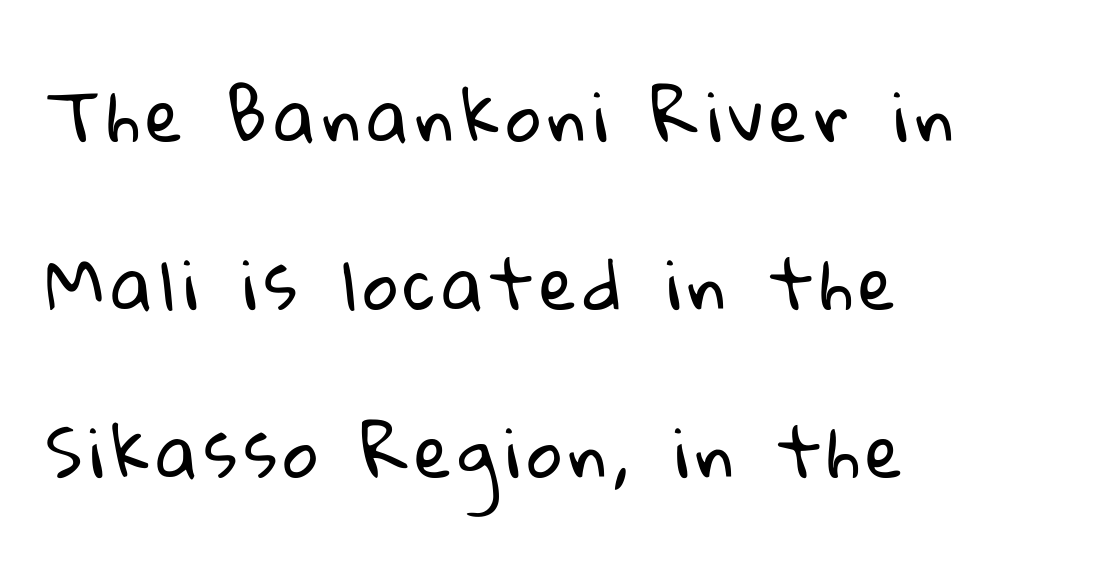
Q: Is the text bold? A: No.
Q: Is the typeface a serif or a sans-serif typeface? A: Sans-serif.
Q: Is the text underlined? A: No.
Q: How is the paragraph aligned? A: Left-aligned.
Q: Is the spacing between lines tight, normal or loose? A: Loose.
Q: Width (condensed, normal, or wide)? A: Normal.
Q: Stroke contrast? A: Low.
Q: x-height? A: Medium.
Q: Monospaced? A: No.
